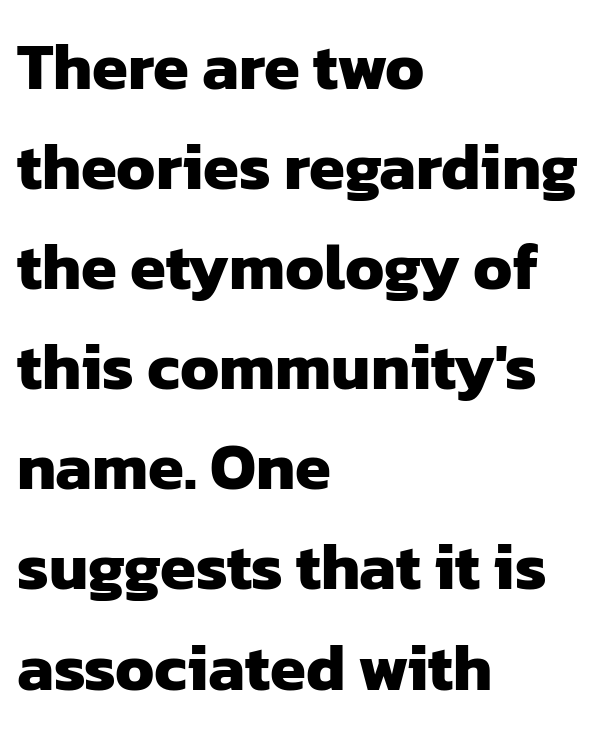
Line beginnings align vertically; line endings do not. Students, observe: this is what conventionally led text looks like. Pretty heavy lettering here — definitely bold. You could not count columns in this text — the font is proportionally spaced.
